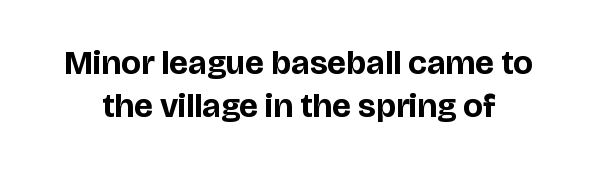
{"serif": "no", "italic": "no", "bold": "yes", "weight": "bold", "width": "normal", "stroke_contrast": "low", "x_height": "large", "monospaced": "no", "underline": "no", "line_spacing": "normal", "line_spacing_ratio": 1.27, "letter_spacing": "normal", "letter_spacing_em": 0.0, "glyph_px": 34}
